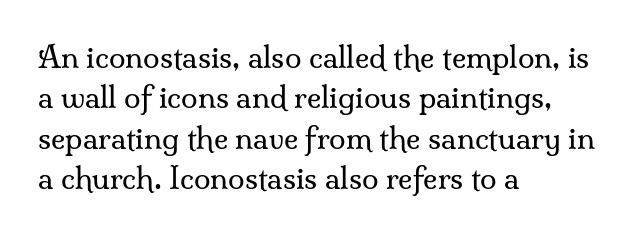
Spacing between characters is what you'd get straight out of the box. Leftover space on each line is placed entirely after the last word. The letters advance in unequal steps, a hallmark of proportional type. The rendering shows small feet on the letterforms — a serif design.
